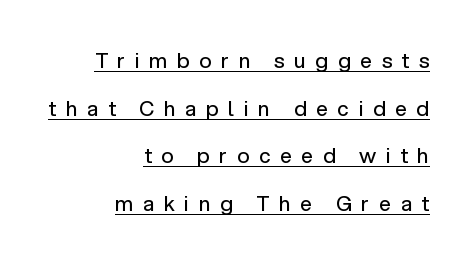
Think standard paragraph weight, or any step lighter than that. Students, note that the glyphs here are deliberately spaced far apart. No italicization has been applied; the sample stays upright. Line spacing here is loose.
